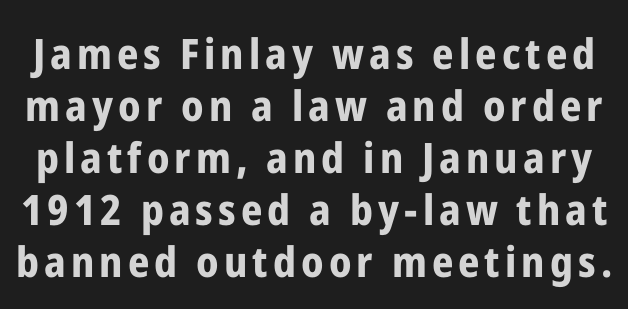
{"serif": "no", "italic": "no", "bold": "yes", "weight": "bold", "width": "condensed", "stroke_contrast": "low", "x_height": "medium", "monospaced": "no", "underline": "no", "line_spacing_ratio": 1.24, "glyph_px": 42}
